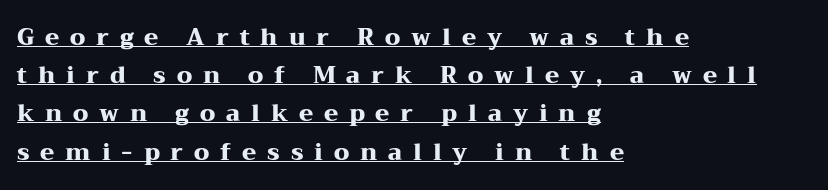
{"italic": "no", "bold": "yes", "underline": "yes", "align": "left", "line_spacing": "normal", "line_spacing_ratio": 1.66, "letter_spacing": "wide", "letter_spacing_em": 0.47, "glyph_px": 23}
